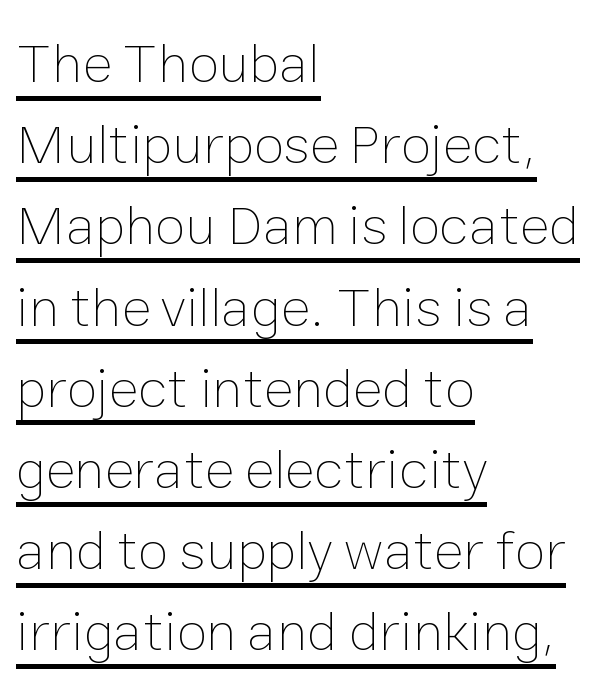
Is the stroke heavy? The answer is a plain regular-or-lighter. Typeset ragged right — the left edge is the straight one. If you drew a line through each stem, it would be perfectly vertical. Is there much room between lines? A standard amount, neither cramped nor airy.
